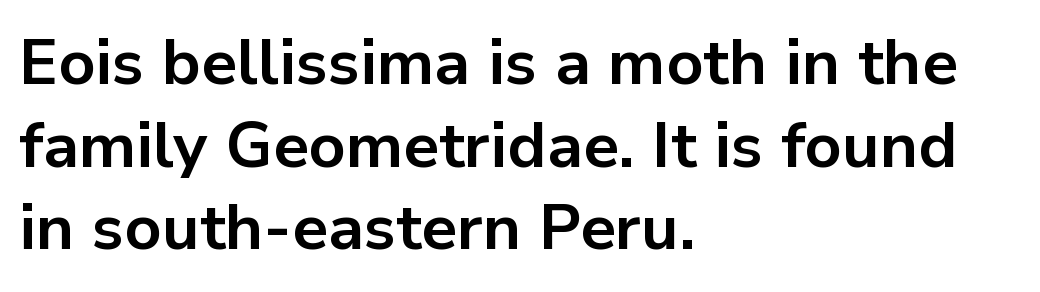
Here the glyphs are tracked normally, forming tight word shapes. The ragged edge is on the right, which tells us the setting is flush left. Do the characters align in a grid? No, the font is proportional. Upright lettering throughout. The designer went with a sans here, leaving each stem footless.
